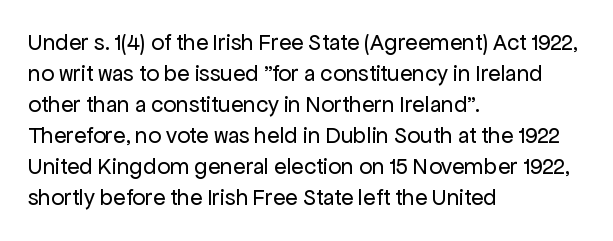
Q: Is the text bold? A: No.
Q: Is the text italic (slanted)? A: No, it is upright.
Q: Is the text underlined? A: No.
Q: How is the paragraph aligned? A: Left-aligned.
Q: Is the spacing between letters normal or unusually wide? A: Normal.
Q: Is the spacing between lines tight, normal or loose? A: Normal.
